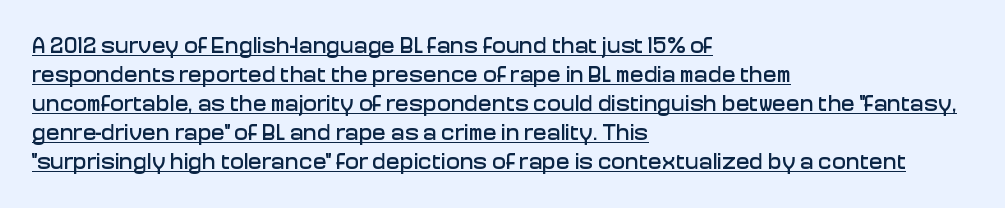
Check the space under the baseline: a stroke is drawn there. Vertical strokes here are truly vertical. The setting favours the left margin, as ordinary paragraphs usually do. In terms of leading, this rendering sits right in the middle. This sample uses plain, unmodified letter spacing.
